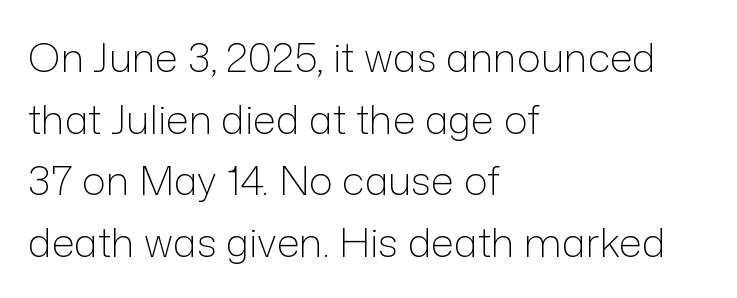
Q: Is the text bold? A: No.
Q: Is the text italic (slanted)? A: No, it is upright.
Q: Is the typeface a serif or a sans-serif typeface? A: Sans-serif.
Q: Is the text underlined? A: No.
Q: How is the paragraph aligned? A: Left-aligned.
Q: Is the spacing between letters normal or unusually wide? A: Normal.
Q: Is the spacing between lines tight, normal or loose? A: Normal.
Q: Width (condensed, normal, or wide)? A: Normal.
Q: Stroke contrast? A: Low.
Q: x-height? A: Medium.
Q: Monospaced? A: No.
